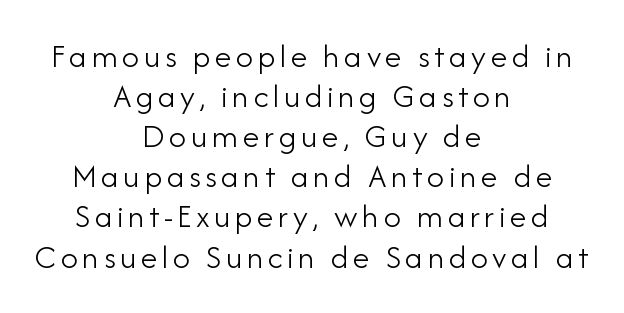
In terms of letterform style, serifs are entirely absent. Unmarked baselines from the first word to the last. The typography opts for an upright posture over an oblique one. Bold? No — there's no thickening of the strokes.
